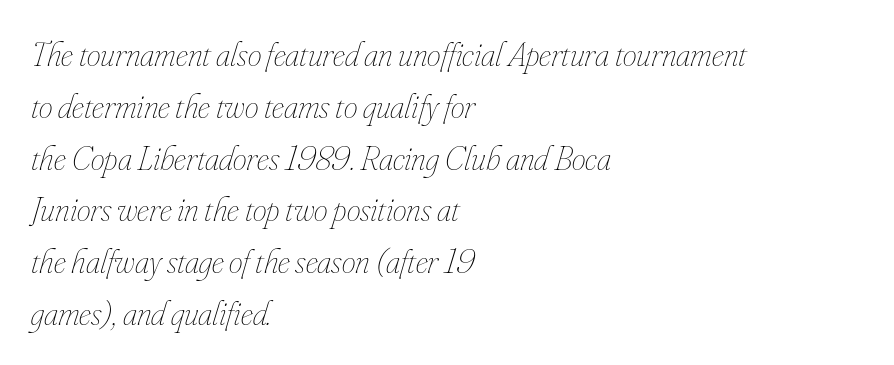
Q: Is the text bold? A: No.
Q: Is the text italic (slanted)? A: Yes, it leans right by about 16 degrees.
Q: Is the text underlined? A: No.
Q: How is the paragraph aligned? A: Left-aligned.
Q: Is the spacing between letters normal or unusually wide? A: Normal.
Q: Is the spacing between lines tight, normal or loose? A: Normal.
Q: Width (condensed, normal, or wide)? A: Condensed.
Q: Stroke contrast? A: Low.
Q: x-height? A: Small.
Q: Monospaced? A: No.
